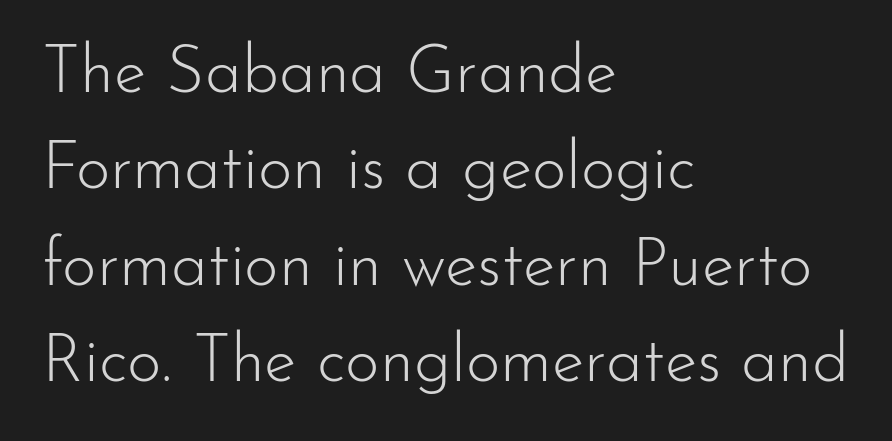
The image shows 66 px light sans-serif type, upright; set left-aligned, normal line spacing (1.46x), normal letter spacing, not underlined; low stroke contrast and a small x-height.
